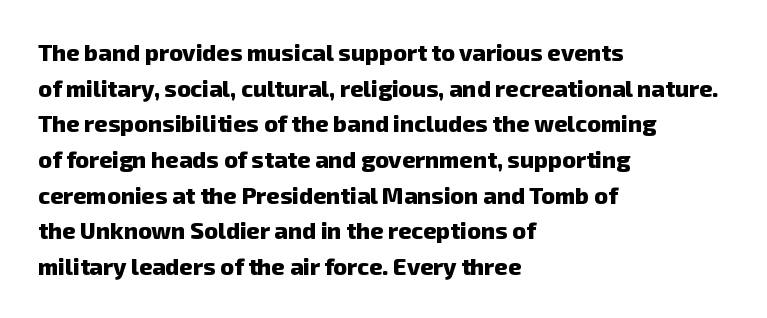
The lines are quadded left. How would I describe the line gaps? Plain and ordinary. The passage shown has conventional tracking throughout. Heft: maximum for text — a bold. The gap between lines stays unmarked.
